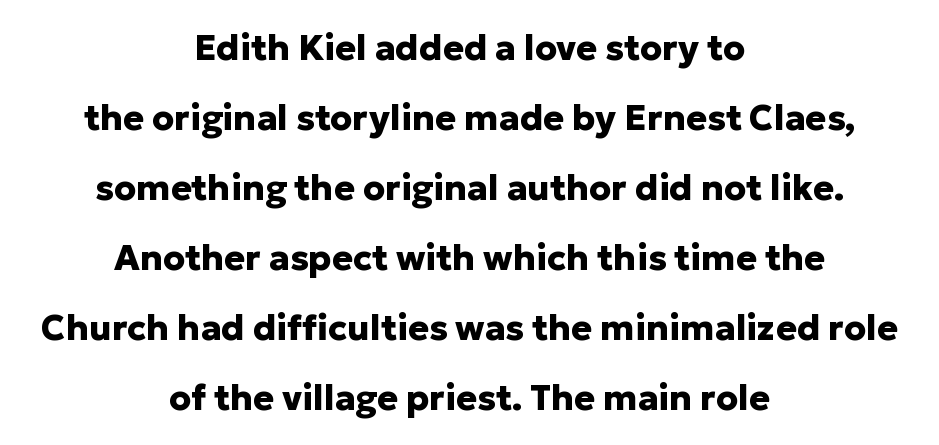
{"serif": "no", "italic": "no", "bold": "yes", "weight": "heavy", "width": "normal", "stroke_contrast": "low", "x_height": "medium", "monospaced": "no", "underline": "no", "align": "center", "line_spacing": "loose", "line_spacing_ratio": 2.0, "letter_spacing": "normal", "letter_spacing_em": 0.0, "glyph_px": 35}
